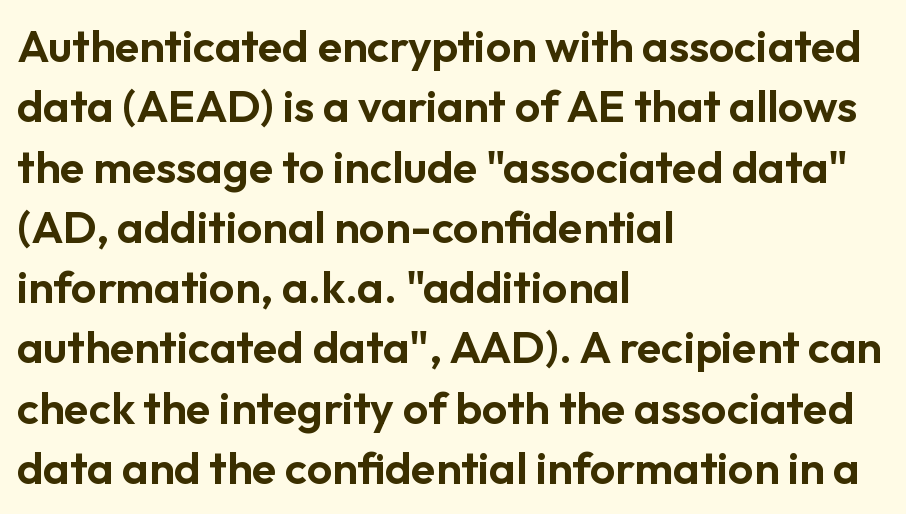
Only glyphs here, with clear space below each row. Is this a fixed-width face? No — the glyphs have proportional, varying widths. Nothing unusual about the tracking: characters are spaced as the font intends. Line starts are locked; line ends wander. Every stem runs plumb, perpendicular to the baseline. You can tell from the bare stems that sans-serif type was used.
